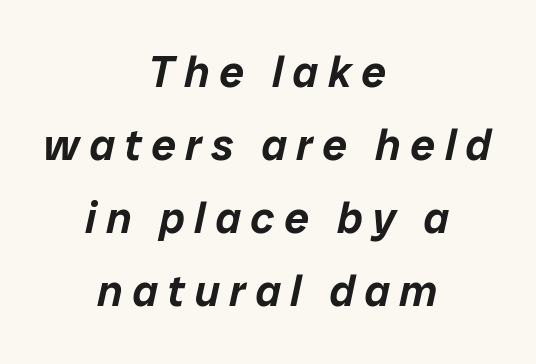
{"italic": "yes", "lean": "right", "slant_degrees": 12, "width": "normal", "stroke_contrast": "low", "x_height": "medium", "monospaced": "no", "underline": "no", "align": "center", "line_spacing": "normal", "line_spacing_ratio": 1.66, "letter_spacing": "wide", "letter_spacing_em": 0.22, "glyph_px": 44}
